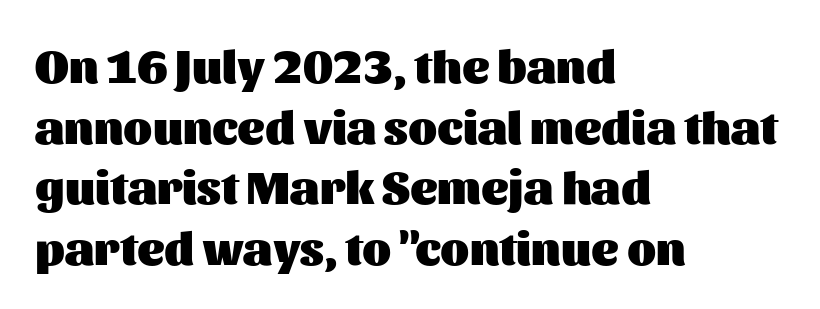
Q: Is the text bold? A: Yes.
Q: Is the text italic (slanted)? A: No, it is upright.
Q: Is the typeface a serif or a sans-serif typeface? A: Sans-serif.
Q: Is the text underlined? A: No.
Q: How is the paragraph aligned? A: Left-aligned.
Q: Is the spacing between letters normal or unusually wide? A: Normal.
Q: Is the spacing between lines tight, normal or loose? A: Normal.
Q: Width (condensed, normal, or wide)? A: Normal.
Q: Stroke contrast? A: Medium.
Q: x-height? A: Medium.
Q: Monospaced? A: No.
